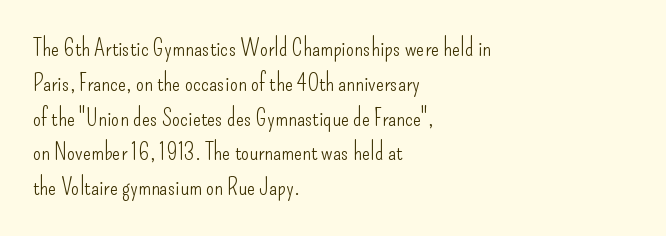
The image shows 24 px text type, upright; set left-aligned, normal line spacing (1.45x), normal letter spacing, not underlined.
